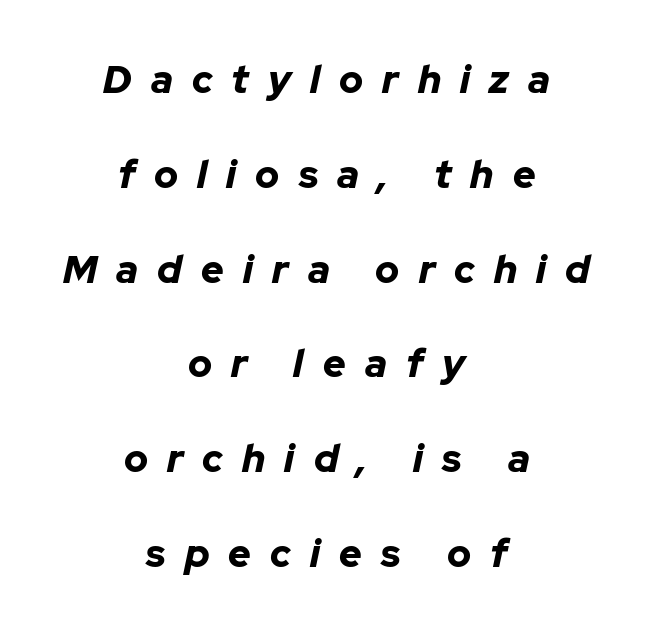
The image shows 39 px bold type, italic (leaning right); set centered, loose line spacing (2.43x), unusually wide letter spacing (+0.49 em), not underlined; low stroke contrast and a medium x-height.
